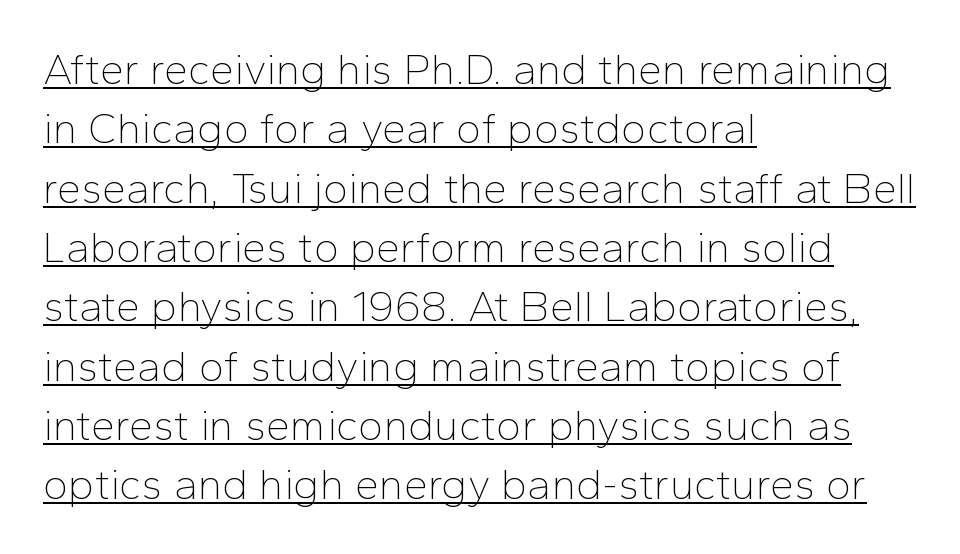
Q: Is the text bold? A: No.
Q: Is the text italic (slanted)? A: No, it is upright.
Q: Is the typeface a serif or a sans-serif typeface? A: Sans-serif.
Q: Is the text underlined? A: Yes.
Q: How is the paragraph aligned? A: Left-aligned.
Q: Is the spacing between letters normal or unusually wide? A: Normal.
Q: Is the spacing between lines tight, normal or loose? A: Normal.
Q: Width (condensed, normal, or wide)? A: Normal.
Q: Stroke contrast? A: Low.
Q: x-height? A: Medium.
Q: Monospaced? A: No.
